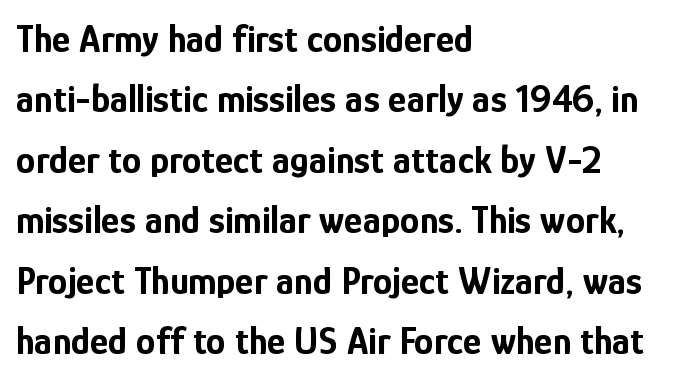
If you drew a line through each stem, it would be perfectly vertical. The letters are bold, with thick, heavy strokes. Descenders are the only things crossing below the line. Unlike a traditional serif, this face leaves its strokes unadorned.
